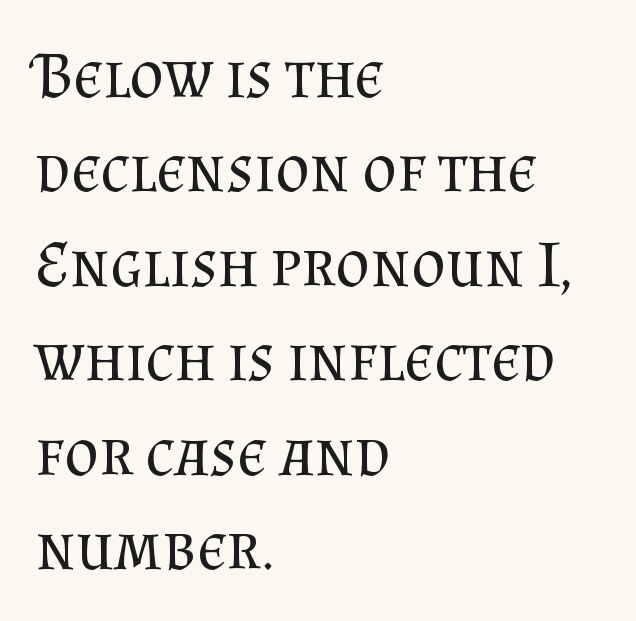
The image shows 66 px regular-weight serif type, upright; set left-aligned, normal line spacing (1.43x), normal letter spacing, not underlined; medium stroke contrast and a small x-height.
